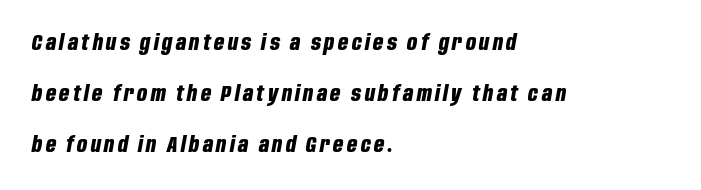
Q: Is the text bold? A: Yes.
Q: Is the text italic (slanted)? A: Yes, it leans right by about 10 degrees.
Q: Is the text underlined? A: No.
Q: How is the paragraph aligned? A: Left-aligned.
Q: Is the spacing between lines tight, normal or loose? A: Loose.
